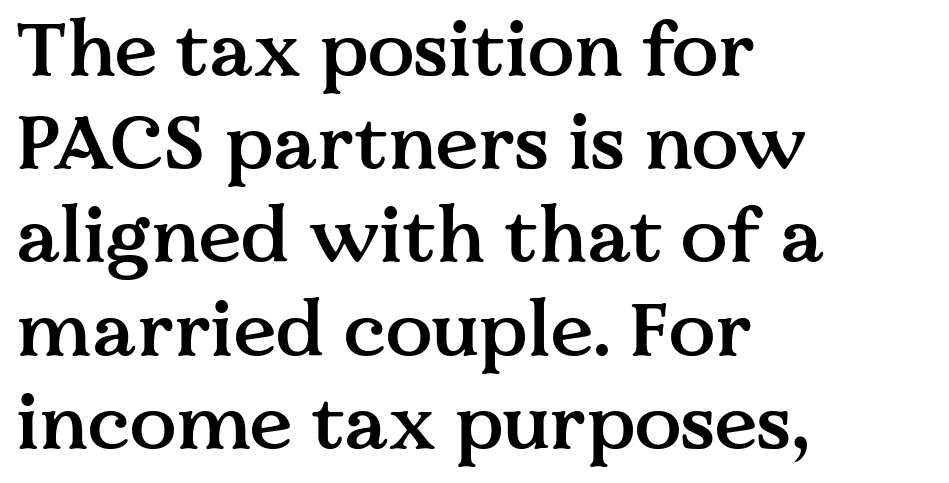
The space directly below the letters is spotless. The passage shown has conventional tracking throughout. Does the lettering tilt? It doesn't — this is upright. The paragraph shown leans on its left margin.
